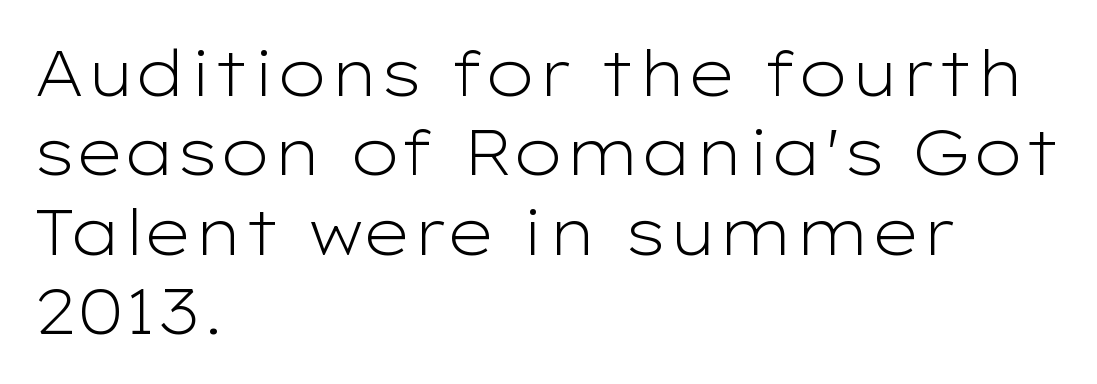
Q: Is the text bold? A: No.
Q: Is the text italic (slanted)? A: No, it is upright.
Q: Is the typeface a serif or a sans-serif typeface? A: Sans-serif.
Q: Is the text underlined? A: No.
Q: How is the paragraph aligned? A: Left-aligned.
Q: Is the spacing between letters normal or unusually wide? A: Normal.
Q: Is the spacing between lines tight, normal or loose? A: Normal.
Q: Width (condensed, normal, or wide)? A: Wide.
Q: Stroke contrast? A: Low.
Q: x-height? A: Medium.
Q: Monospaced? A: No.
